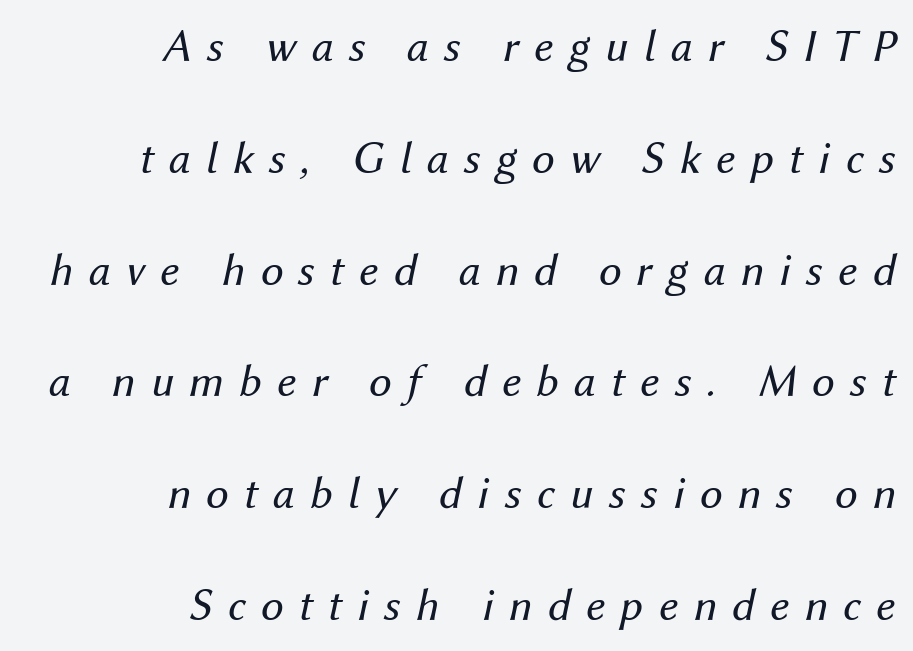
Q: Is the text bold? A: No.
Q: Is the text italic (slanted)? A: Yes, it leans right by about 12 degrees.
Q: Is the text underlined? A: No.
Q: How is the paragraph aligned? A: Right-aligned.
Q: Is the spacing between letters normal or unusually wide? A: Unusually wide.
Q: Is the spacing between lines tight, normal or loose? A: Loose.
Q: Width (condensed, normal, or wide)? A: Normal.
Q: Stroke contrast? A: Medium.
Q: x-height? A: Medium.
Q: Monospaced? A: No.
